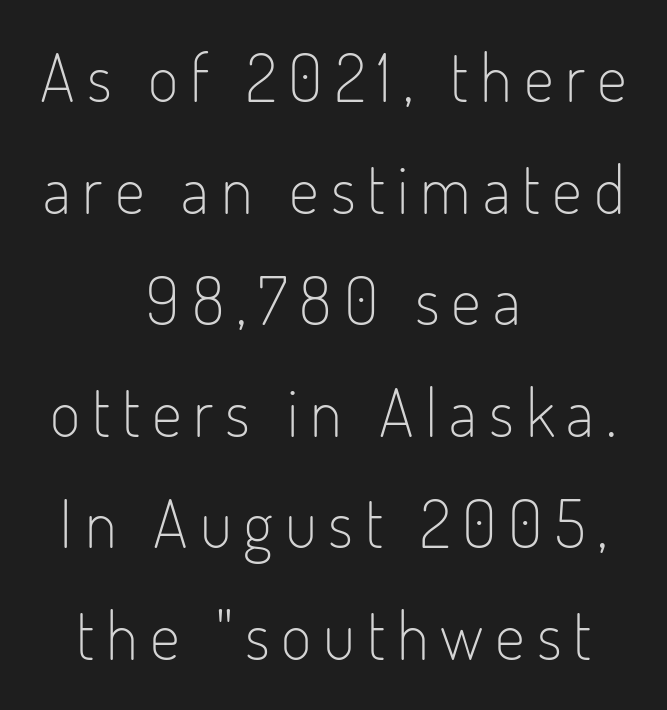
Q: Is the text bold? A: No.
Q: Is the text italic (slanted)? A: No, it is upright.
Q: Is the typeface a serif or a sans-serif typeface? A: Sans-serif.
Q: Is the text underlined? A: No.
Q: How is the paragraph aligned? A: Centered.
Q: Is the spacing between lines tight, normal or loose? A: Normal.
Q: Width (condensed, normal, or wide)? A: Condensed.
Q: Stroke contrast? A: Low.
Q: x-height? A: Small.
Q: Monospaced? A: No.
